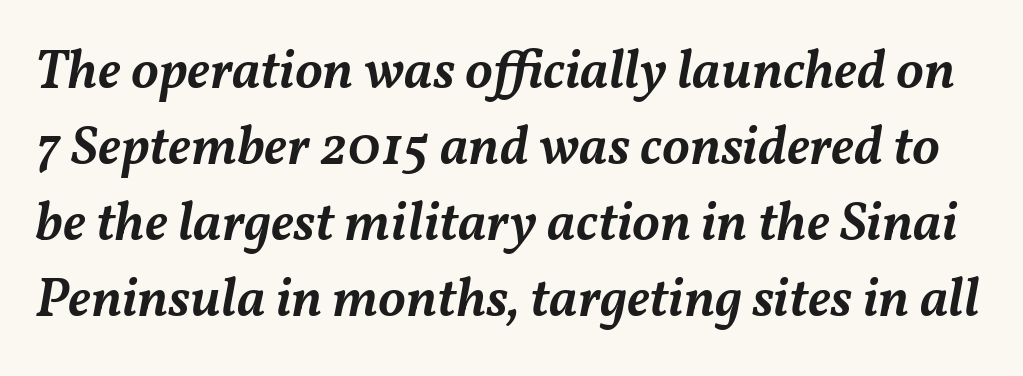
Q: Is the text bold? A: Semi-bold.
Q: Is the text italic (slanted)? A: Yes, it leans right by about 11 degrees.
Q: Is the text underlined? A: No.
Q: Is the spacing between letters normal or unusually wide? A: Normal.
Q: Is the spacing between lines tight, normal or loose? A: Normal.
Q: Width (condensed, normal, or wide)? A: Normal.
Q: Stroke contrast? A: Medium.
Q: x-height? A: Medium.
Q: Monospaced? A: No.
